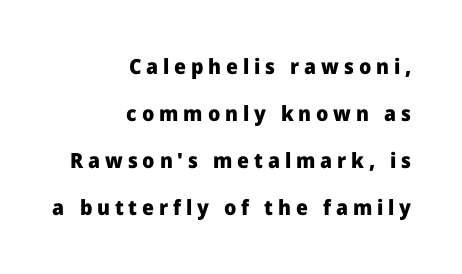
{"italic": "no", "bold": "yes", "underline": "no", "align": "right", "line_spacing": "loose", "line_spacing_ratio": 2.24, "letter_spacing": "wide", "letter_spacing_em": 0.23, "glyph_px": 21}
